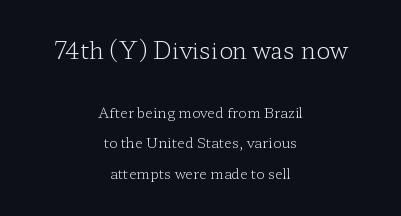
Caption: standard tracking, unaltered. Is the lower block the larger one? No — the upper block carries the bigger type. Check under the words: just untouched page. Tall strokes in this sample are plumb rather than angled.
